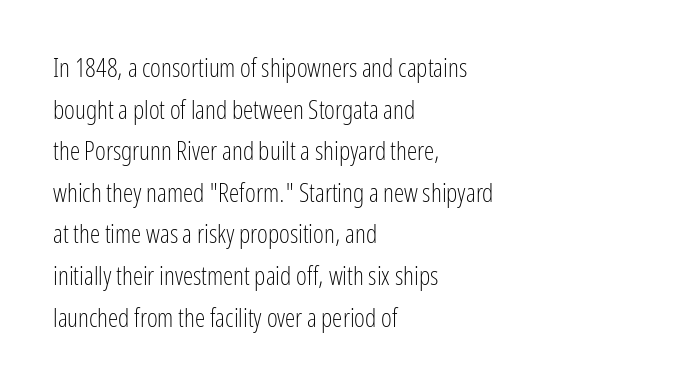
Q: Is the text bold? A: No.
Q: Is the text italic (slanted)? A: No, it is upright.
Q: Is the text underlined? A: No.
Q: How is the paragraph aligned? A: Left-aligned.
Q: Is the spacing between letters normal or unusually wide? A: Normal.
Q: Is the spacing between lines tight, normal or loose? A: Normal.
